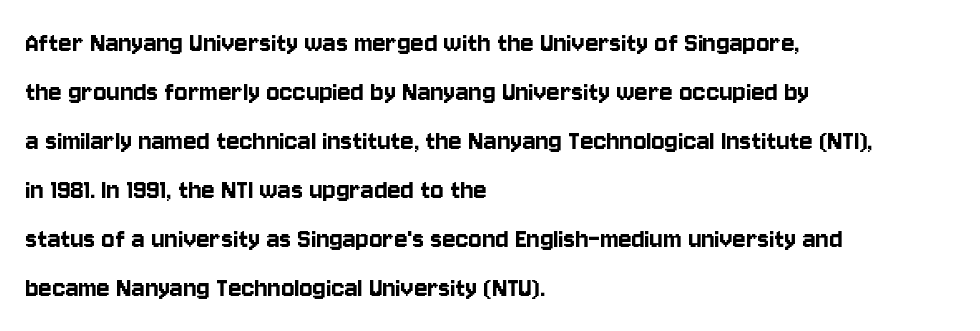
All the whitespace from short lines collects on the right. Does the leading feel generous? No, just average. No word sits above an underline. The face used here is rendered with its standard letterfit.
